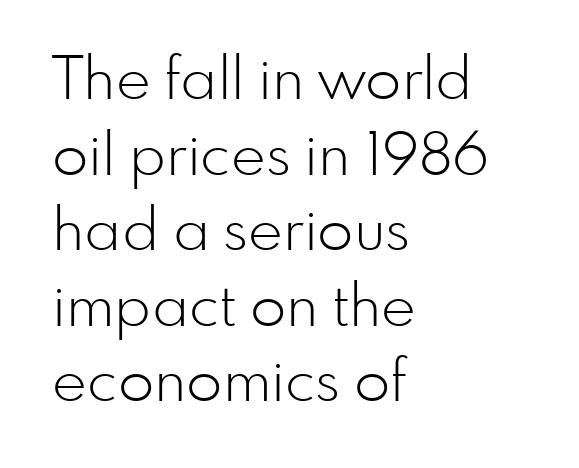
The image shows 59 px light sans-serif type, upright; set left-aligned, normal line spacing (1.28x), normal letter spacing, not underlined; low stroke contrast and a small x-height.
